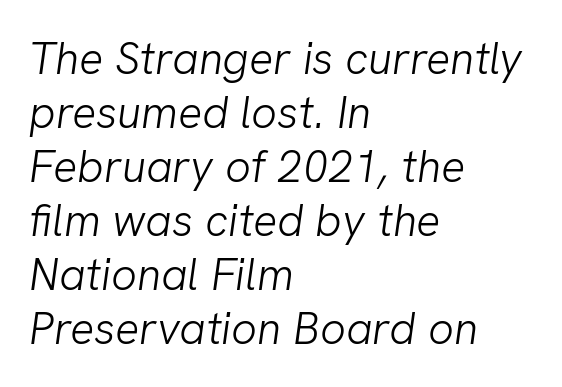
Spacing verdict: proportional, widths tailored to each character. Honestly, there is no underline to notice here at all. These lines are set flush left with a ragged right edge. Letterform terminals end flat and unadorned throughout the passage. The letters sit at their default tracking, neither squeezed nor spread.
